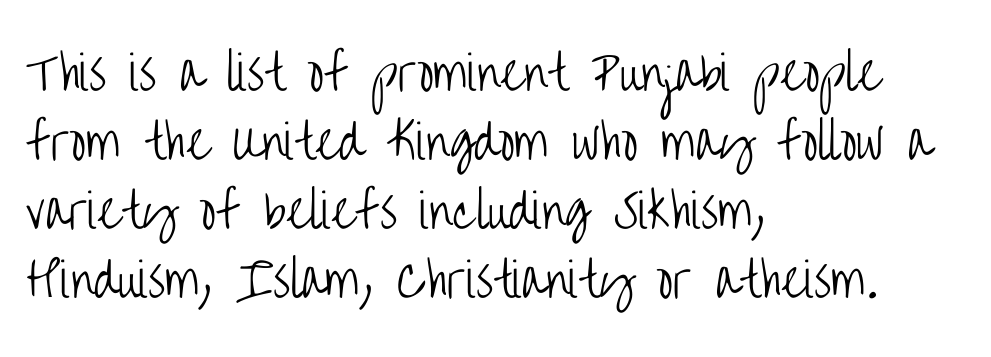
Q: Is the text bold? A: No.
Q: Is the text italic (slanted)? A: No, it is upright.
Q: Is the typeface a serif or a sans-serif typeface? A: Sans-serif.
Q: Is the text underlined? A: No.
Q: How is the paragraph aligned? A: Left-aligned.
Q: Is the spacing between letters normal or unusually wide? A: Normal.
Q: Is the spacing between lines tight, normal or loose? A: Normal.
Q: Width (condensed, normal, or wide)? A: Condensed.
Q: Stroke contrast? A: Low.
Q: x-height? A: Large.
Q: Monospaced? A: No.
